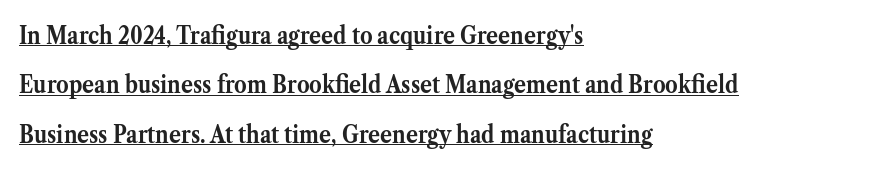
The image shows 25 px bold type, upright; set left-aligned, loose line spacing (1.98x), normal letter spacing, underlined.
